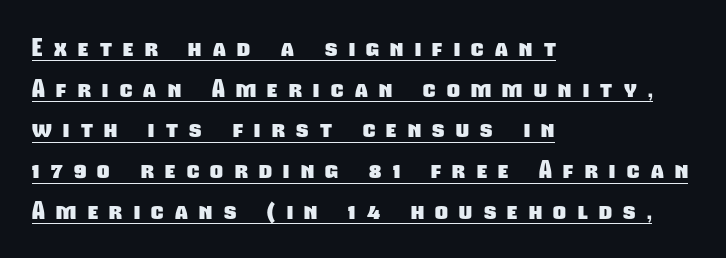
Q: Is the text bold? A: Yes.
Q: Is the text underlined? A: Yes.
Q: How is the paragraph aligned? A: Left-aligned.
Q: Is the spacing between letters normal or unusually wide? A: Unusually wide.
Q: Is the spacing between lines tight, normal or loose? A: Normal.
